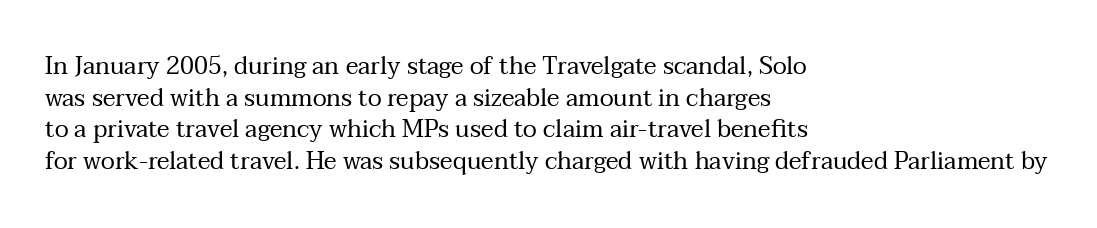
The image shows 24 px text type, upright; set left-aligned, normal line spacing (1.32x), normal letter spacing, not underlined.
